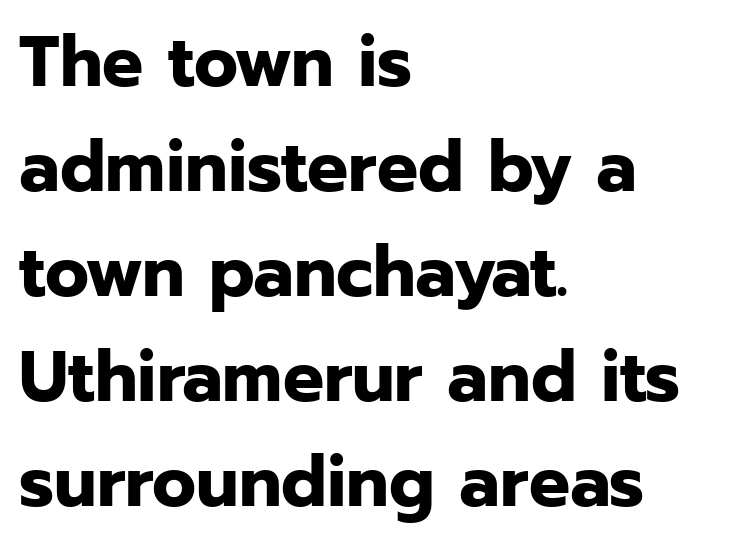
The line texture is even and compact thanks to regular tracking. Posture: upright roman. The passage shown is not underscored anywhere. The typesetter chose a ragged-right arrangement here. One glance says typical: line gaps are just what's usual.
